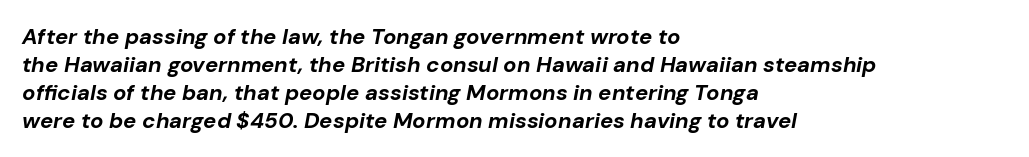
The image shows 22 px bold type, italic (leaning right); set left-aligned, normal line spacing (1.27x), normal letter spacing, not underlined.
